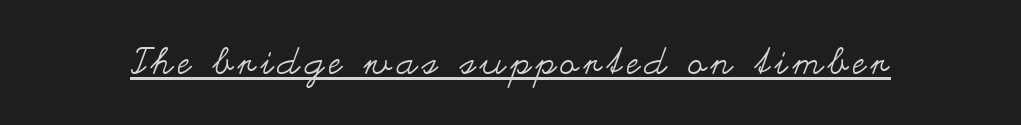
The image shows 37 px regular-weight, wide type; set underlined; medium stroke contrast and a small x-height.
